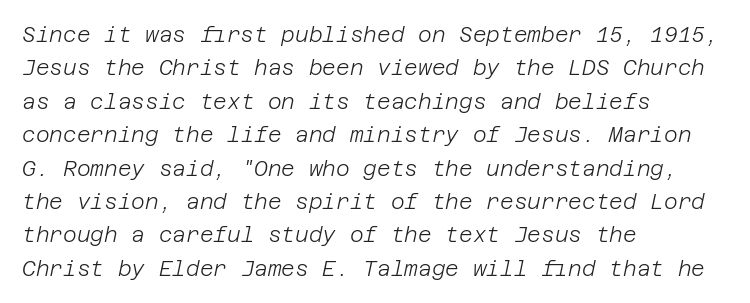
Leading matches the norm, producing a regular column. The face used here is rendered with its standard letterfit. Where is the straight margin? On the left. Underline: absent. Think standard paragraph weight, or any step lighter than that. Posture: slanted.
